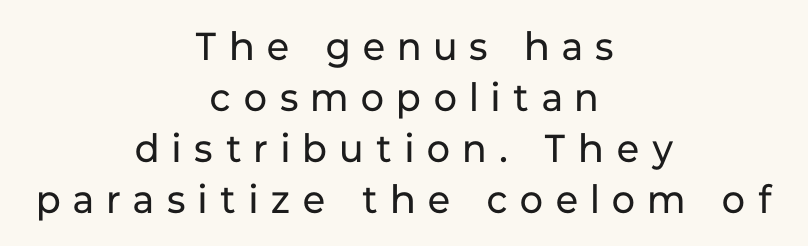
{"serif": "no", "italic": "no", "bold": "no", "weight": "regular", "width": "normal", "stroke_contrast": "low", "x_height": "medium", "monospaced": "no", "underline": "no", "align": "center", "line_spacing": "normal", "line_spacing_ratio": 1.31, "letter_spacing": "wide", "letter_spacing_em": 0.34, "glyph_px": 39}
